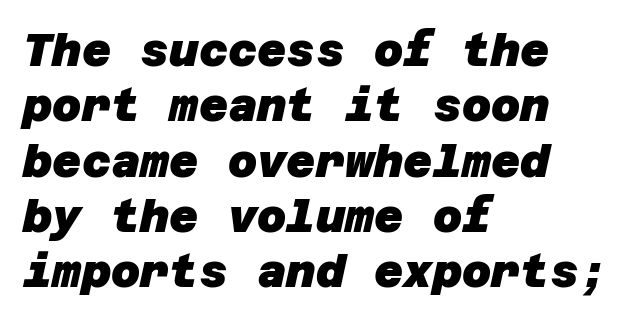
{"serif": "no", "bold": "yes", "weight": "heavy", "width": "normal", "stroke_contrast": "low", "x_height": "large", "underline": "no", "align": "left", "line_spacing_ratio": 1.23, "letter_spacing": "normal", "letter_spacing_em": 0.0, "glyph_px": 45}
